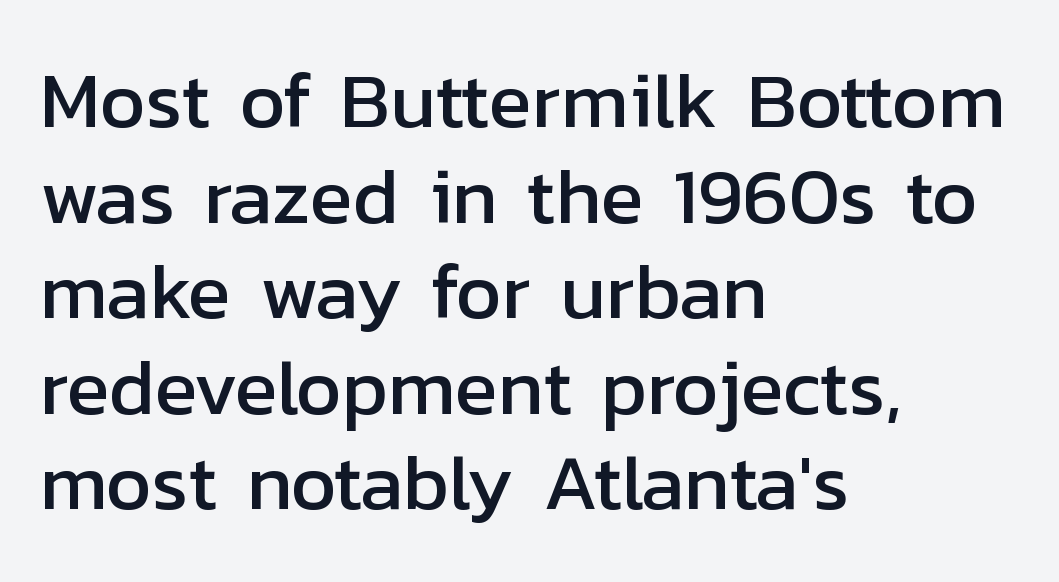
Q: Is the text italic (slanted)? A: No, it is upright.
Q: Is the typeface a serif or a sans-serif typeface? A: Sans-serif.
Q: Is the text underlined? A: No.
Q: How is the paragraph aligned? A: Left-aligned.
Q: Is the spacing between letters normal or unusually wide? A: Normal.
Q: Width (condensed, normal, or wide)? A: Normal.
Q: Stroke contrast? A: Low.
Q: x-height? A: Medium.
Q: Monospaced? A: No.
